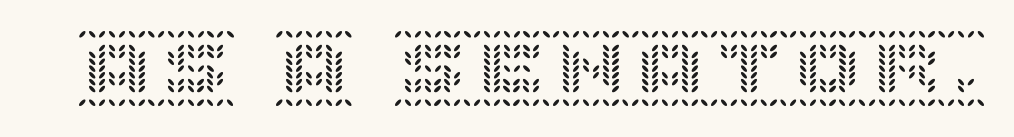
These lines keep a tight, regular rhythm from letter to letter. The typography opts for an upright posture over an oblique one. A bare baseline throughout the passage.
